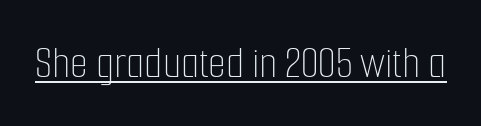
Q: Is the text bold? A: No.
Q: Is the text italic (slanted)? A: No, it is upright.
Q: Is the text underlined? A: Yes.
Q: Is the spacing between letters normal or unusually wide? A: Normal.
Q: Width (condensed, normal, or wide)? A: Condensed.
Q: Stroke contrast? A: Low.
Q: x-height? A: Medium.
Q: Monospaced? A: No.
